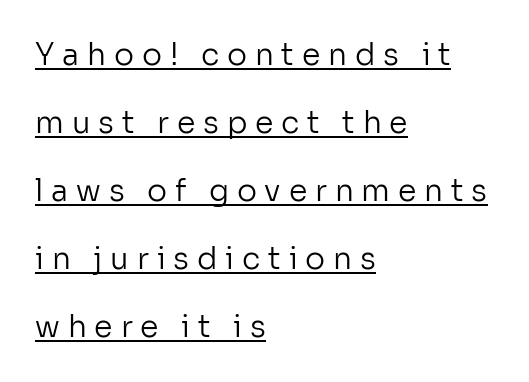
{"serif": "no", "italic": "no", "bold": "no", "weight": "regular", "width": "normal", "stroke_contrast": "low", "x_height": "medium", "monospaced": "no", "underline": "yes", "align": "left", "line_spacing": "loose", "line_spacing_ratio": 2.27, "letter_spacing": "wide", "letter_spacing_em": 0.26, "glyph_px": 30}
